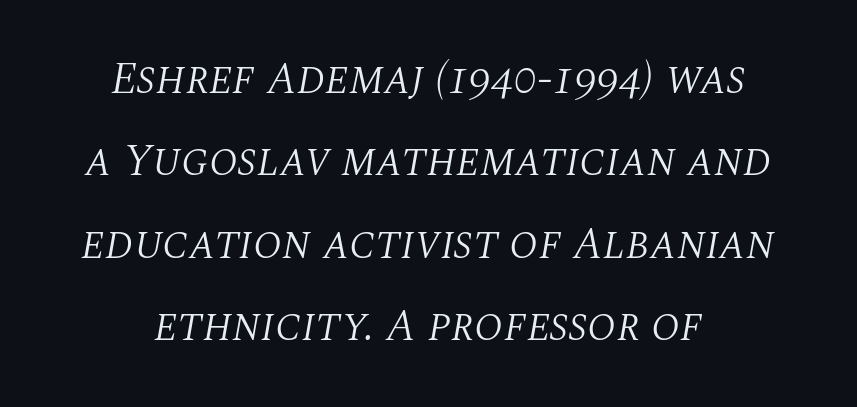
The image shows 45 px light serif type, italic (leaning right); set centered, line spacing 1.83x, normal letter spacing, not underlined; medium stroke contrast and a large x-height.
